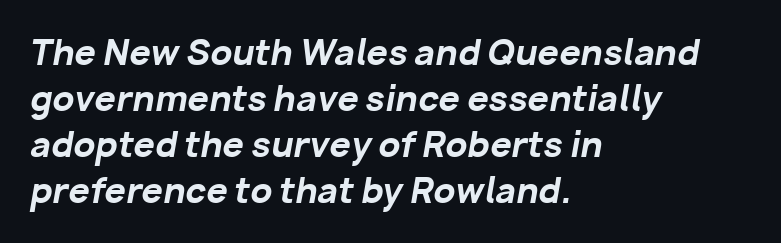
You could not count columns in this text — the font is proportionally spaced. Compared with typical body copy, the letter spacing here is the same. The passage shown stacks its lines at a standard gap. Rendered with sloped, italic letterforms.
